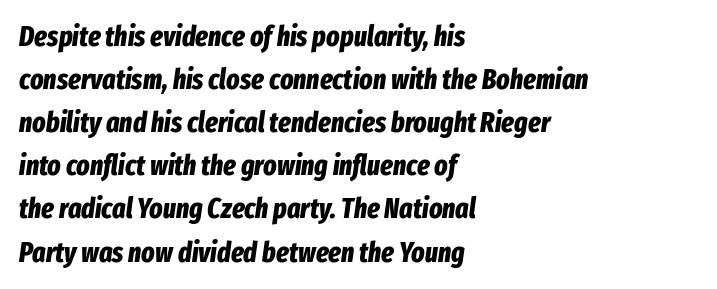
{"italic": "yes", "lean": "right", "slant_degrees": 8, "bold": "yes", "weight": "bold", "width": "condensed", "stroke_contrast": "low", "x_height": "medium", "monospaced": "no", "underline": "no", "align": "left", "line_spacing": "normal", "line_spacing_ratio": 1.54, "letter_spacing": "normal", "letter_spacing_em": 0.0, "glyph_px": 28}
